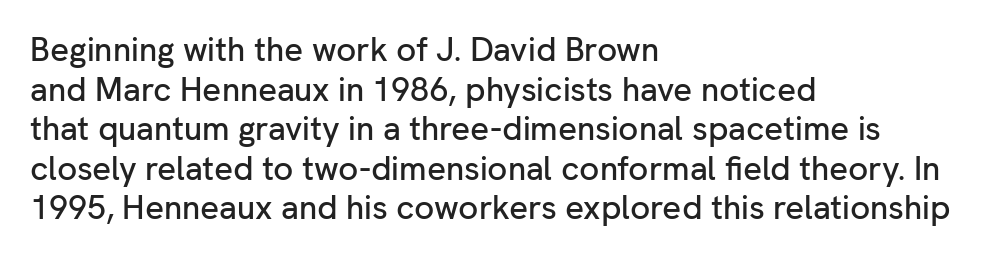
{"serif": "no", "italic": "no", "width": "normal", "stroke_contrast": "low", "x_height": "medium", "monospaced": "no", "underline": "no", "align": "left", "line_spacing_ratio": 1.2, "letter_spacing": "normal", "letter_spacing_em": 0.0, "glyph_px": 33}
